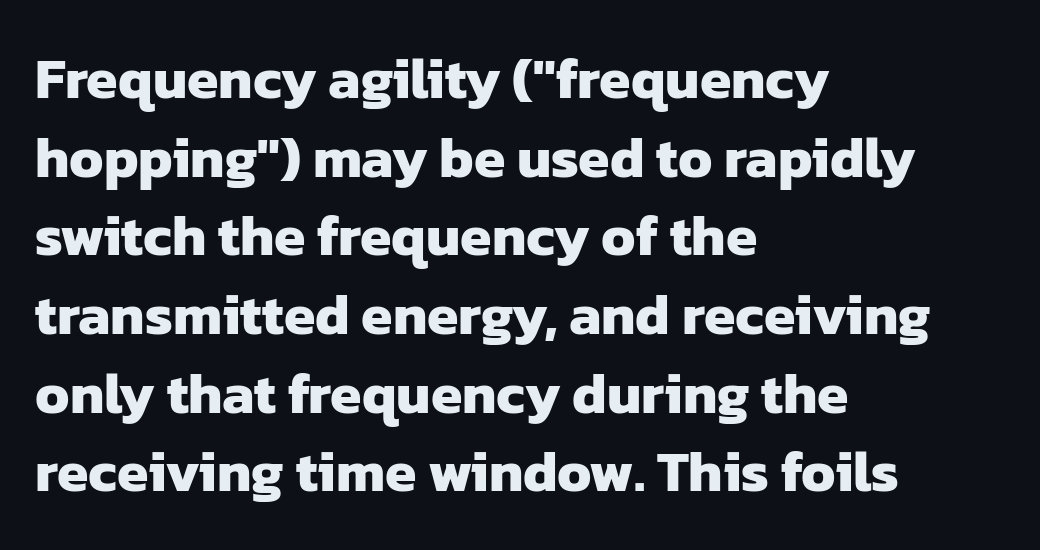
Q: Is the text bold? A: Yes.
Q: Is the typeface a serif or a sans-serif typeface? A: Sans-serif.
Q: Is the text underlined? A: No.
Q: How is the paragraph aligned? A: Left-aligned.
Q: Is the spacing between letters normal or unusually wide? A: Normal.
Q: Is the spacing between lines tight, normal or loose? A: Normal.
Q: Width (condensed, normal, or wide)? A: Normal.
Q: Stroke contrast? A: Low.
Q: x-height? A: Medium.
Q: Monospaced? A: No.
